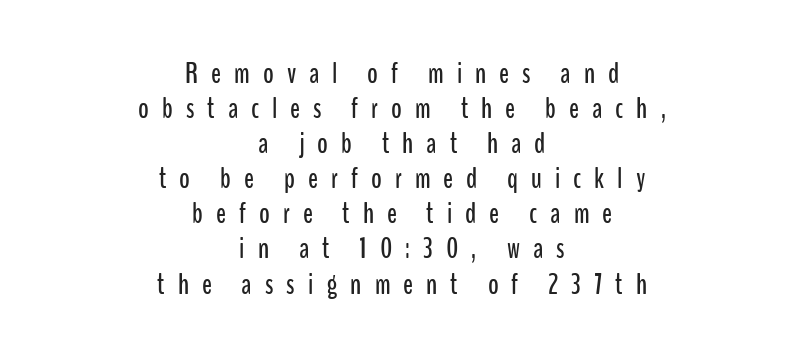
{"serif": "no", "italic": "no", "width": "condensed", "stroke_contrast": "low", "x_height": "medium", "monospaced": "no", "underline": "no", "align": "center", "line_spacing_ratio": 1.21, "letter_spacing": "wide", "letter_spacing_em": 0.45, "glyph_px": 29}
